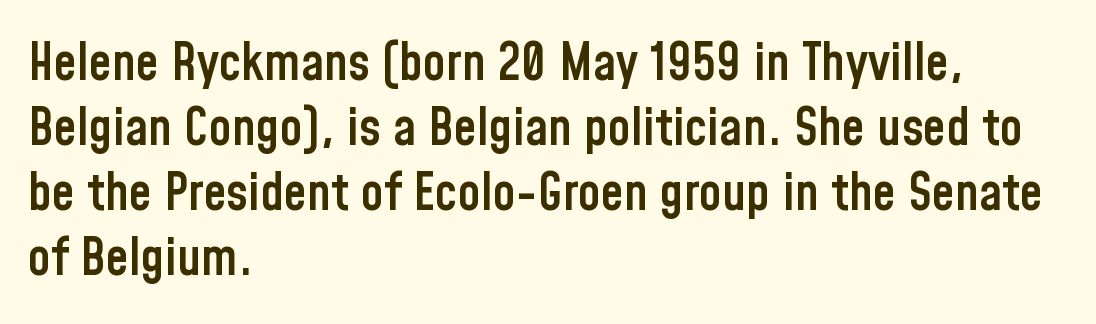
Caption: standard tracking, unaltered. Does the weight exceed regular? Yes, but only to semibold. Each new line begins a customary step beneath the previous one. A typesetter would call this proportional, since set widths differ per character. Type without underlining.
